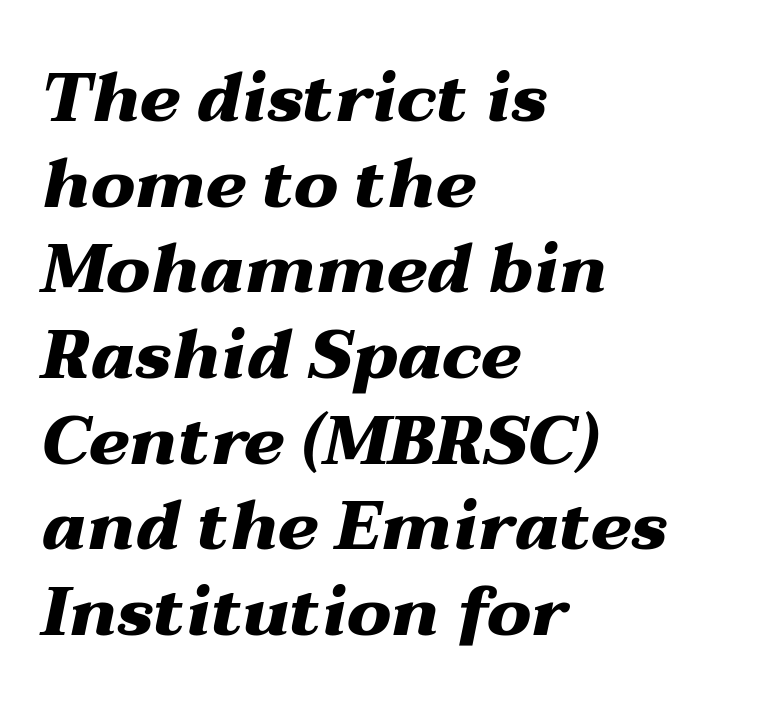
Q: Is the text bold? A: Yes.
Q: Is the text italic (slanted)? A: Yes, it leans right by about 12 degrees.
Q: Is the text underlined? A: No.
Q: How is the paragraph aligned? A: Left-aligned.
Q: Is the spacing between letters normal or unusually wide? A: Normal.
Q: Is the spacing between lines tight, normal or loose? A: Normal.
Q: Width (condensed, normal, or wide)? A: Wide.
Q: Stroke contrast? A: Medium.
Q: x-height? A: Medium.
Q: Monospaced? A: No.
